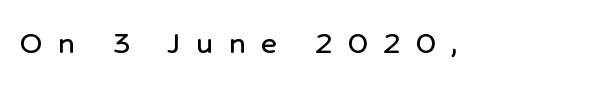
{"serif": "no", "italic": "no", "width": "normal", "stroke_contrast": "low", "x_height": "medium", "monospaced": "no", "underline": "no", "letter_spacing": "wide", "letter_spacing_em": 0.43, "glyph_px": 35}
